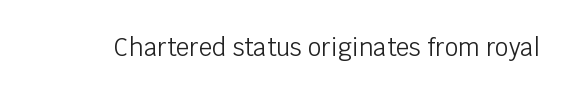
Only glyphs here, with clear space below each row. Notice how the stems are strictly vertical — no italics here. Between one letter and the next there's only the usual sliver of space. Is this a heavy cut? Hardly; it is regular or lighter.
